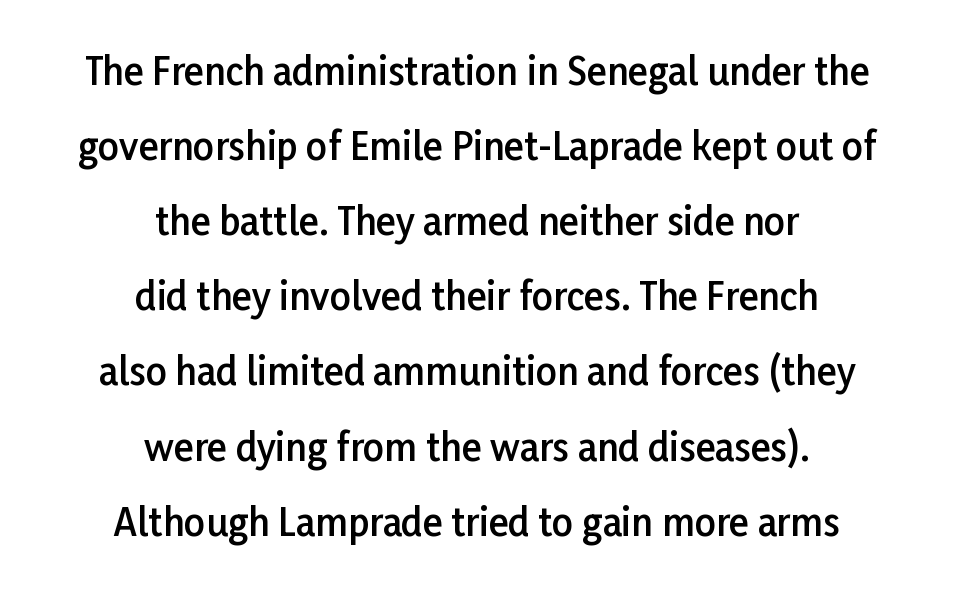
The image shows 37 px semibold sans-serif type, upright; set centered, loose line spacing (2.03x), normal letter spacing, not underlined; low stroke contrast and a medium x-height.
